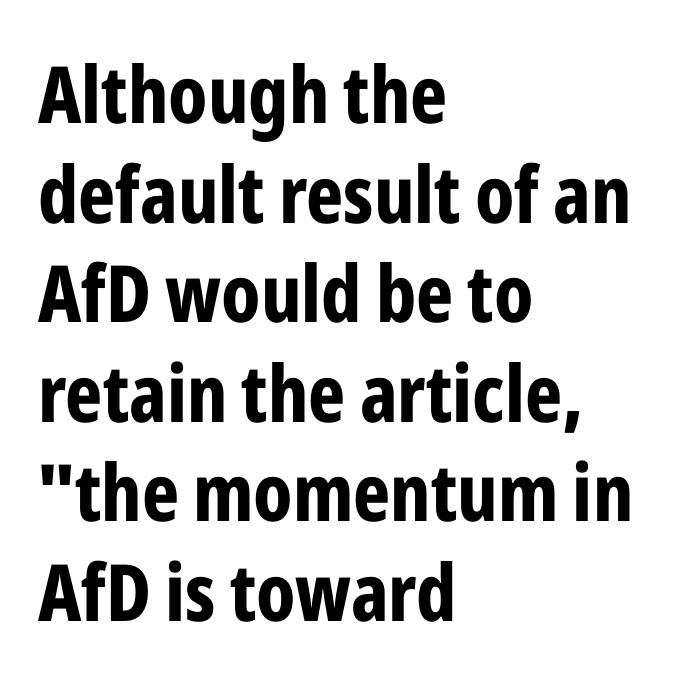
The image shows 79 px bold, condensed sans-serif type, upright; set left-aligned, normal line spacing (1.26x), normal letter spacing, not underlined; low stroke contrast and a medium x-height.
